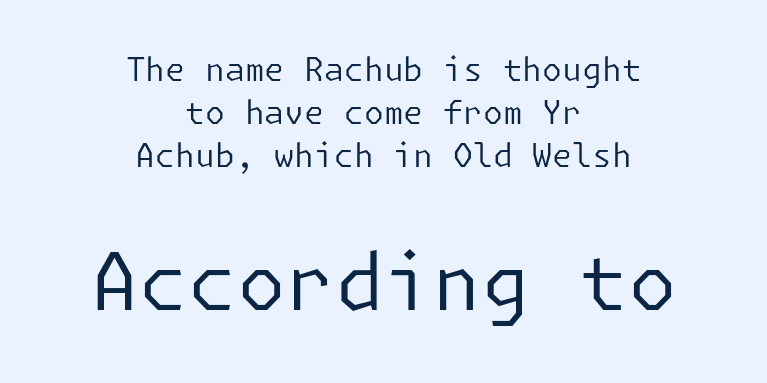
{"serif": "no", "italic": "no", "bold": "no", "weight": "regular", "width": "normal", "stroke_contrast": "low", "x_height": "medium", "underline": "no", "align": "center", "line_spacing": "normal", "line_spacing_ratio": 1.35, "letter_spacing": "normal", "letter_spacing_em": 0.0, "larger_block": "second", "size_ratio": 2.47, "glyph_px": 79}
